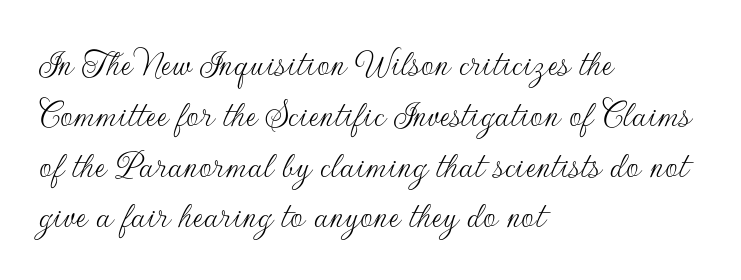
This sample is left-justified, so line endings fall wherever the words run out. The passage shown is typeset with a sans-serif family. Stems here are at most as thick as an everyday book face. Looks like regular typesetting: each glyph gets only the width it needs. The line texture is even and compact thanks to regular tracking.
